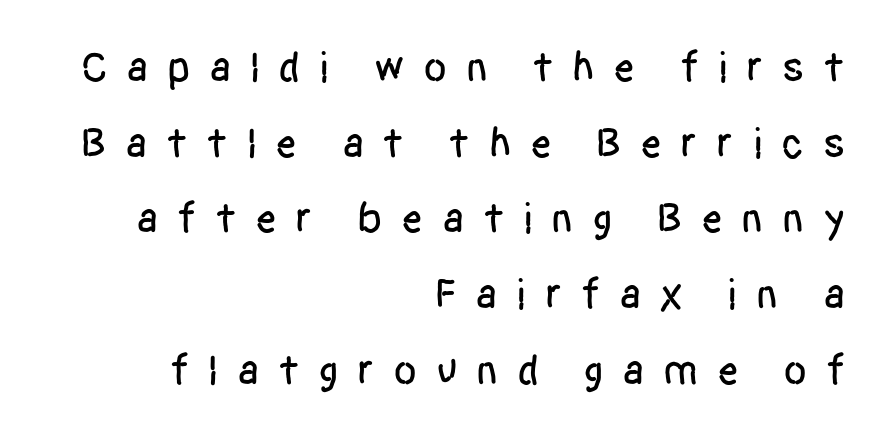
{"serif": "no", "italic": "no", "width": "condensed", "stroke_contrast": "low", "x_height": "large", "monospaced": "no", "underline": "no", "align": "right", "line_spacing_ratio": 1.76, "letter_spacing": "wide", "letter_spacing_em": 0.43, "glyph_px": 43}
